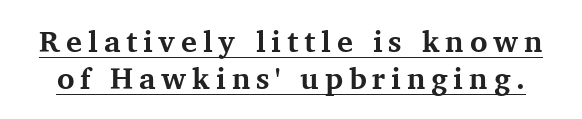
The passage shown is emphatically bold. The letters advance in unequal steps, a hallmark of proportional type. This is underlined copy, the kind a proofreader might mark for attention. The letters stand straight up with perfectly vertical stems. Font category for this specimen: serif.
